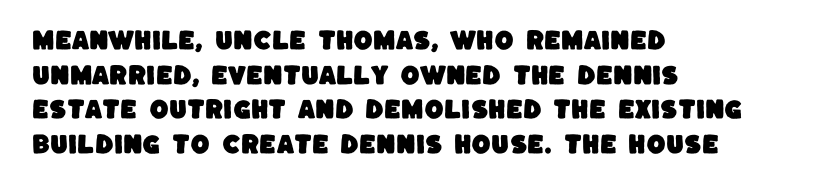
The space between consecutive lines is moderate. The type is set solid horizontally, with unmodified tracking. The passage is arranged the way most books set body copy — flush left. A bare baseline throughout the passage.
